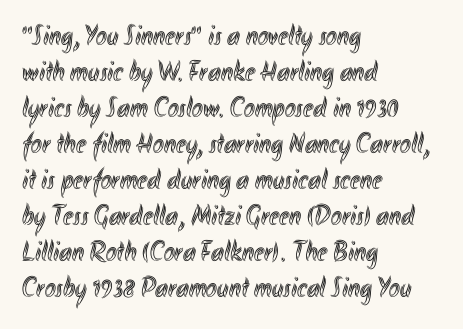
The image shows 29 px condensed type; set left-aligned, line spacing 1.24x, normal letter spacing, not underlined; a small x-height.
